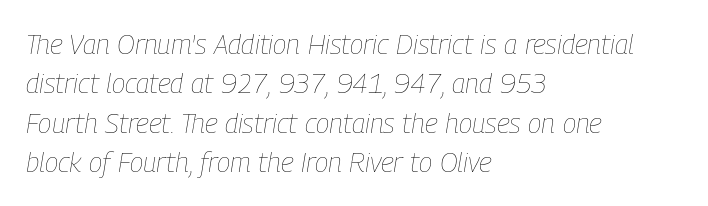
The image shows 28 px thin, condensed type, italic (leaning right); set left-aligned, normal line spacing (1.41x), normal letter spacing, not underlined; low stroke contrast and a medium x-height.
